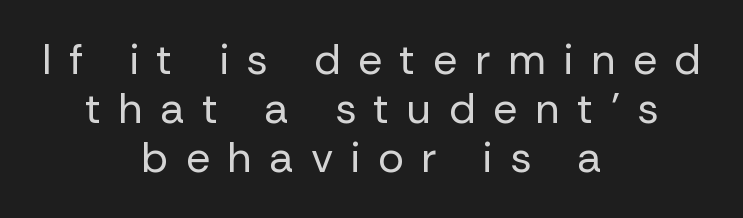
Q: Is the text bold? A: No.
Q: Is the text italic (slanted)? A: No, it is upright.
Q: Is the typeface a serif or a sans-serif typeface? A: Sans-serif.
Q: Is the text underlined? A: No.
Q: How is the paragraph aligned? A: Centered.
Q: Is the spacing between letters normal or unusually wide? A: Unusually wide.
Q: Is the spacing between lines tight, normal or loose? A: Tight.
Q: Width (condensed, normal, or wide)? A: Normal.
Q: Stroke contrast? A: Low.
Q: x-height? A: Medium.
Q: Monospaced? A: No.
